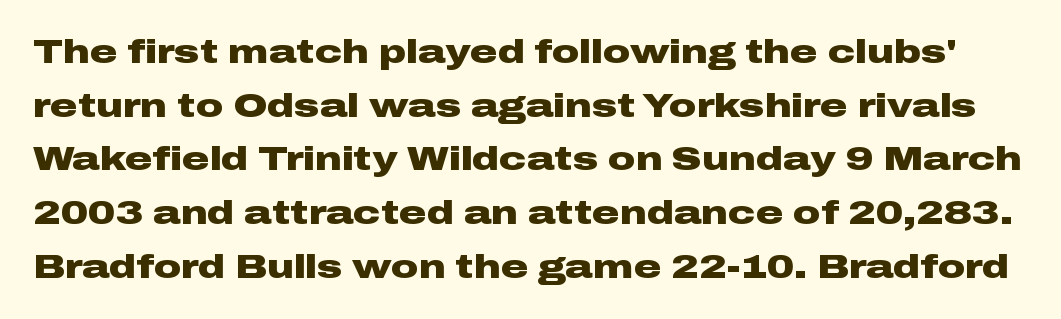
{"serif": "no", "italic": "no", "bold": "yes", "weight": "heavy", "width": "wide", "stroke_contrast": "low", "x_height": "medium", "monospaced": "no", "underline": "no", "line_spacing": "normal", "line_spacing_ratio": 1.58, "letter_spacing": "normal", "letter_spacing_em": 0.0, "glyph_px": 34}
